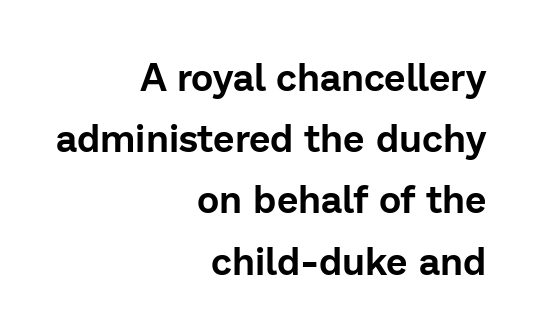
The image shows 38 px sans-serif type, upright; set right-aligned, normal line spacing (1.61x), normal letter spacing, not underlined; low stroke contrast and a medium x-height.
